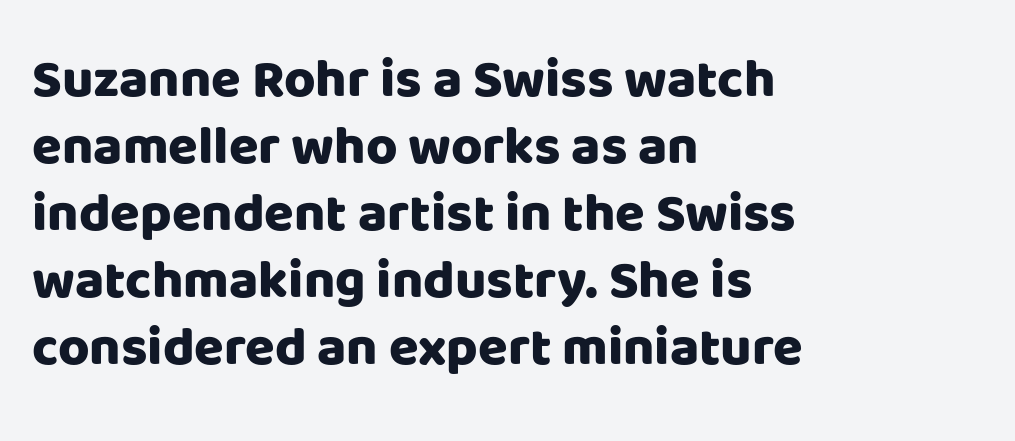
The paragraph has a hard left edge and a soft right edge. Standard letterfit; no display-style spreading of the glyphs. Is this a fixed-width face? No — the glyphs have proportional, varying widths. Thick stems and heavy bowls — unmistakably bold. The space beneath each line is pristine and unruled.
